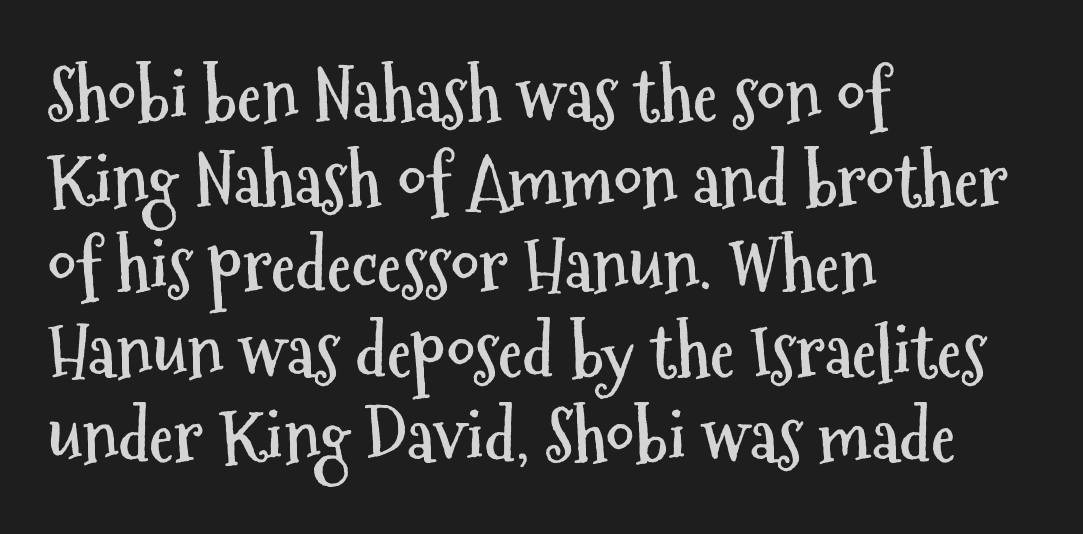
{"serif": "no", "italic": "no", "bold": "yes", "weight": "semibold", "width": "condensed", "stroke_contrast": "medium", "x_height": "medium", "monospaced": "no", "underline": "no", "align": "left", "line_spacing_ratio": 1.2, "letter_spacing": "normal", "letter_spacing_em": 0.0, "glyph_px": 71}
